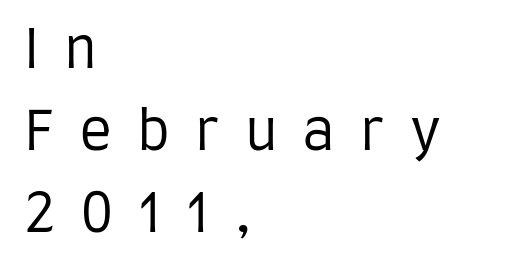
Q: Is the text bold? A: No.
Q: Is the text italic (slanted)? A: No, it is upright.
Q: Is the typeface a serif or a sans-serif typeface? A: Sans-serif.
Q: Is the text underlined? A: No.
Q: How is the paragraph aligned? A: Left-aligned.
Q: Is the spacing between letters normal or unusually wide? A: Unusually wide.
Q: Is the spacing between lines tight, normal or loose? A: Normal.
Q: Width (condensed, normal, or wide)? A: Condensed.
Q: Stroke contrast? A: Low.
Q: x-height? A: Large.
Q: Monospaced? A: No.
